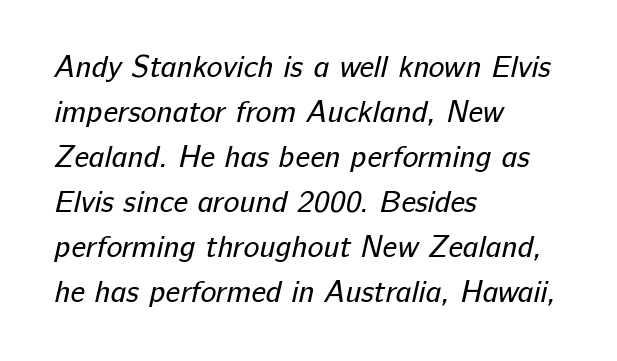
{"serif": "no", "bold": "no", "weight": "regular", "width": "normal", "stroke_contrast": "low", "x_height": "medium", "monospaced": "no", "underline": "no", "align": "left", "line_spacing": "normal", "line_spacing_ratio": 1.5, "letter_spacing": "normal", "letter_spacing_em": 0.0, "glyph_px": 30}
